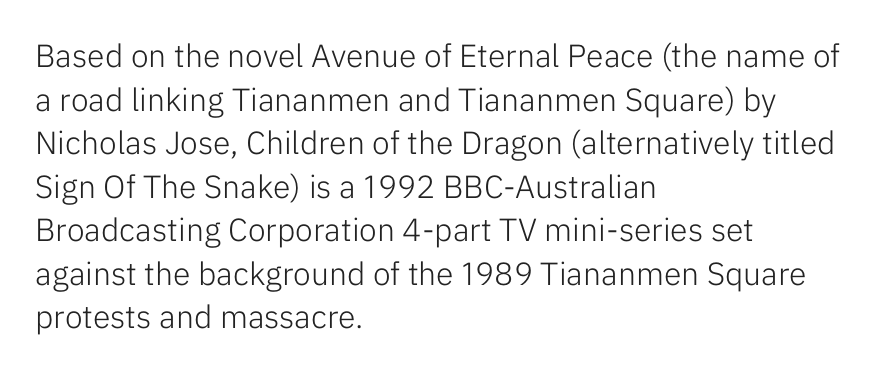
The image shows 32 px light sans-serif type, upright; set left-aligned, normal line spacing (1.36x), normal letter spacing, not underlined; low stroke contrast and a medium x-height.
